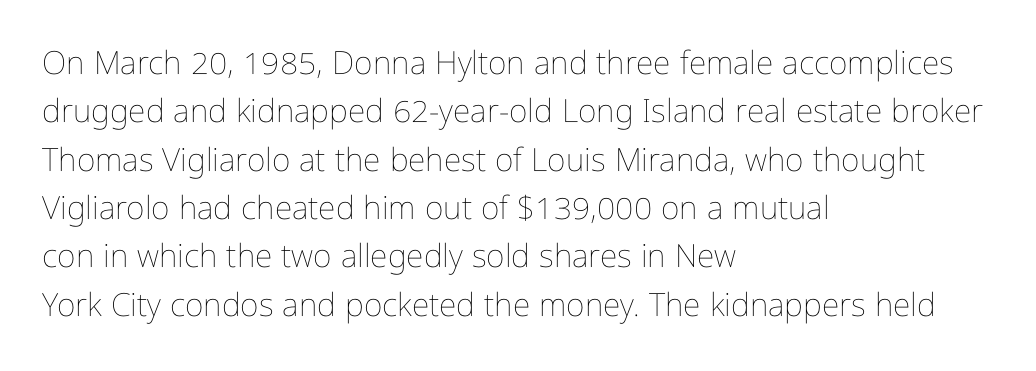
{"italic": "no", "bold": "no", "weight": "thin", "width": "condensed", "stroke_contrast": "low", "x_height": "medium", "monospaced": "no", "underline": "no", "align": "left", "line_spacing": "normal", "line_spacing_ratio": 1.51, "letter_spacing": "normal", "letter_spacing_em": 0.0, "glyph_px": 32}
